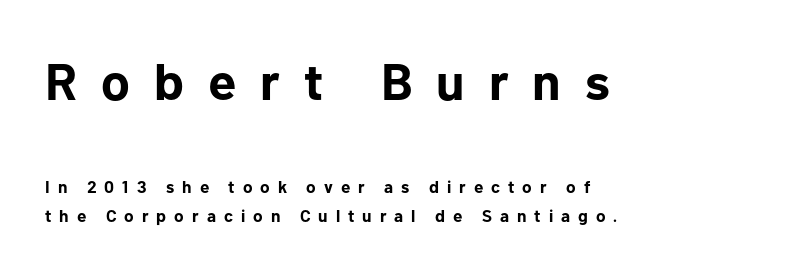
Check where the strokes stop: nothing finishes them off — pure sans. Character size in the leading block exceeds that of the trailing block. Clear beneath every line of the passage. Each word looks stretched out because of the extra space between its letters.
